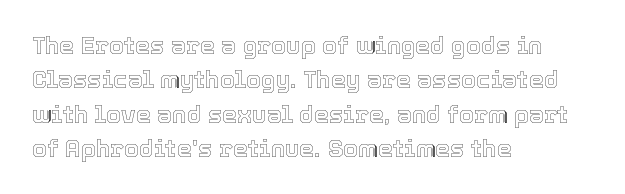
{"italic": "no", "underline": "no", "align": "left", "line_spacing": "normal", "line_spacing_ratio": 1.43, "letter_spacing": "normal", "letter_spacing_em": 0.0, "glyph_px": 24}
